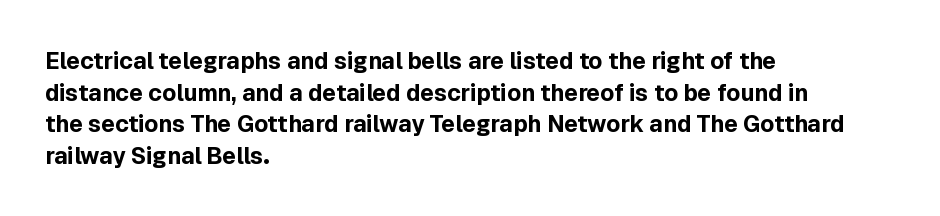
Q: Is the text bold? A: Yes.
Q: Is the text italic (slanted)? A: No, it is upright.
Q: Is the text underlined? A: No.
Q: How is the paragraph aligned? A: Left-aligned.
Q: Is the spacing between letters normal or unusually wide? A: Normal.
Q: Is the spacing between lines tight, normal or loose? A: Normal.
